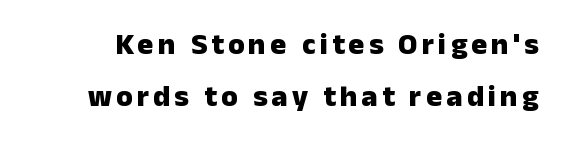
Spacing verdict: proportional, widths tailored to each character. I'd describe the lettering as bold — thick and assertive. It's the straight-up-and-down kind of type. Plain, unruled lines of type.
